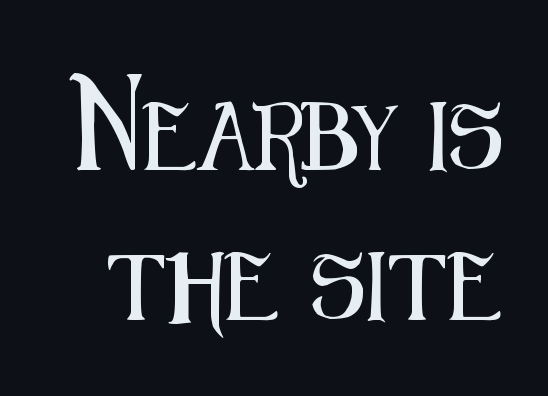
Q: Is the text italic (slanted)? A: No, it is upright.
Q: Is the text underlined? A: No.
Q: Is the spacing between letters normal or unusually wide? A: Normal.
Q: Is the spacing between lines tight, normal or loose? A: Loose.
Q: Width (condensed, normal, or wide)? A: Condensed.
Q: Stroke contrast? A: Medium.
Q: x-height? A: Medium.
Q: Monospaced? A: No.
